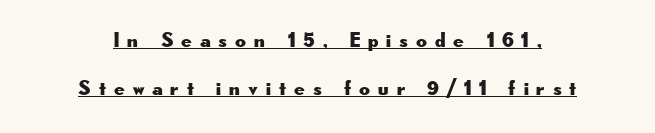
The image shows 21 px text type, upright; set centered, loose line spacing (2.29x), unusually wide letter spacing (+0.38 em), underlined.
